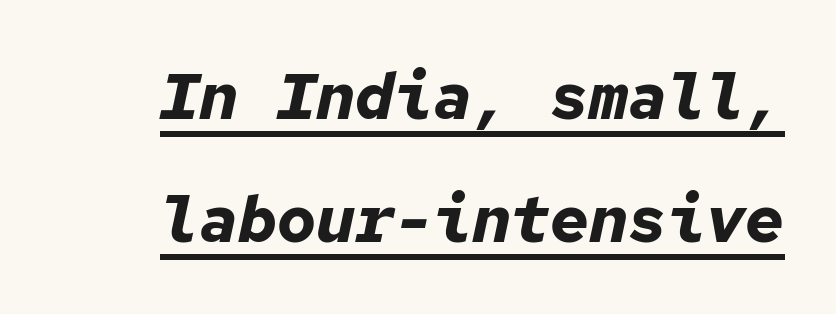
{"italic": "yes", "lean": "right", "slant_degrees": 12, "bold": "yes", "weight": "bold", "width": "normal", "stroke_contrast": "low", "x_height": "medium", "monospaced": "yes", "underline": "yes", "line_spacing_ratio": 1.89, "letter_spacing": "normal", "letter_spacing_em": 0.0, "glyph_px": 65}
